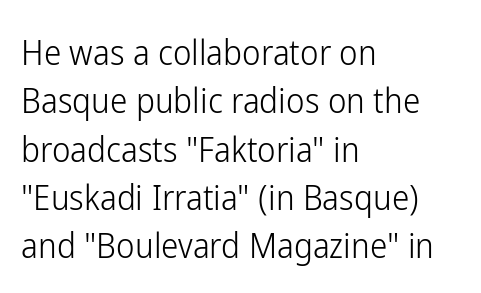
Visually the block forms a straight wall on the left and a jagged coastline on the right. These lines are composed in type without serifs. You could not count columns in this text — the font is proportionally spaced. The weight would be labelled regular, book, light, or lighter still.
